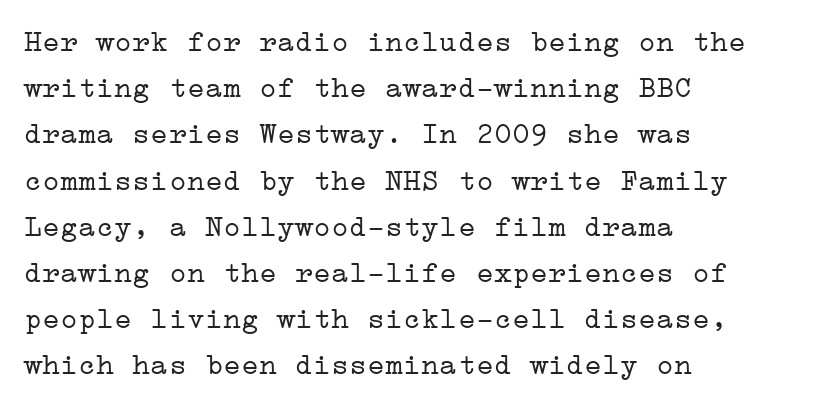
Q: Is the text bold? A: No.
Q: Is the text italic (slanted)? A: No, it is upright.
Q: Is the typeface a serif or a sans-serif typeface? A: Serif.
Q: Is the text underlined? A: No.
Q: How is the paragraph aligned? A: Left-aligned.
Q: Is the spacing between letters normal or unusually wide? A: Normal.
Q: Is the spacing between lines tight, normal or loose? A: Normal.
Q: Width (condensed, normal, or wide)? A: Wide.
Q: Stroke contrast? A: Low.
Q: x-height? A: Medium.
